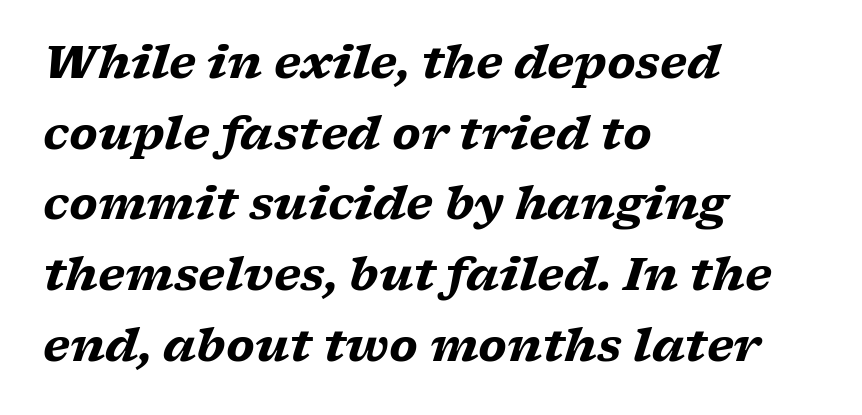
These lines are rendered in a variable-pitch font. The zone under the glyphs is completely vacant. Visually the block forms a straight wall on the left and a jagged coastline on the right. Heavy-handed strokes throughout: this text is bold. Look at the bottom of the vertical strokes: they flare into serifs here.
